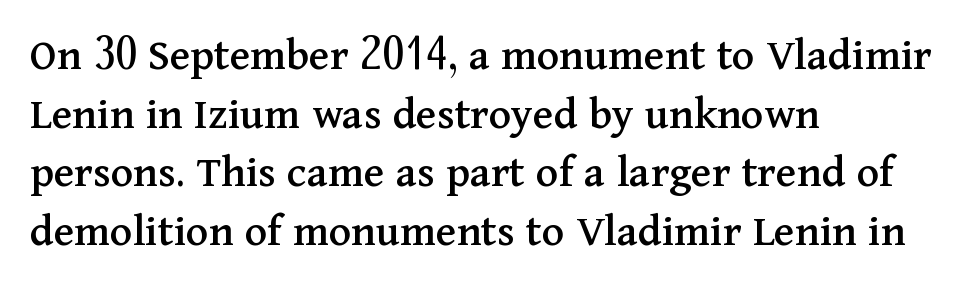
The lettering stays uniformly vertical, giving the passage a roman look. The rendering uses natural spacing where letterforms have individual widths. Caption: multi-line text, flush left, ragged right. The line-height multiplier appears to be the usual default. The glyphs are unaccompanied by any horizontal stroke below them. The text was rendered using a seriffed face with decorative stroke endings.
